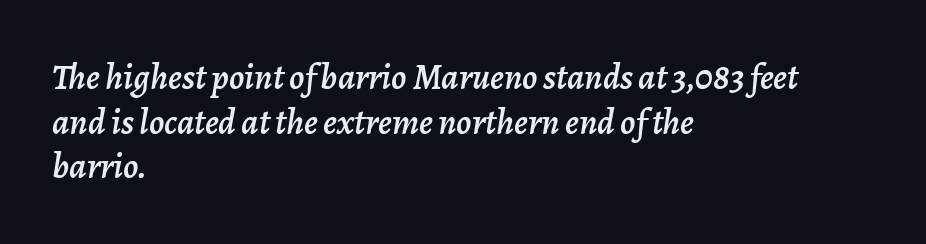
The image shows 36 px text type, italic (leaning right); set left-aligned, line spacing 1.24x, normal letter spacing, not underlined; low stroke contrast and a medium x-height.
